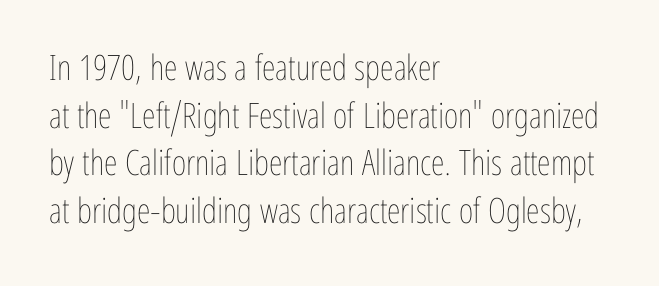
Q: Is the text bold? A: No.
Q: Is the text italic (slanted)? A: No, it is upright.
Q: Is the text underlined? A: No.
Q: How is the paragraph aligned? A: Left-aligned.
Q: Is the spacing between letters normal or unusually wide? A: Normal.
Q: Is the spacing between lines tight, normal or loose? A: Normal.
Q: Width (condensed, normal, or wide)? A: Condensed.
Q: Stroke contrast? A: Low.
Q: x-height? A: Medium.
Q: Monospaced? A: No.
